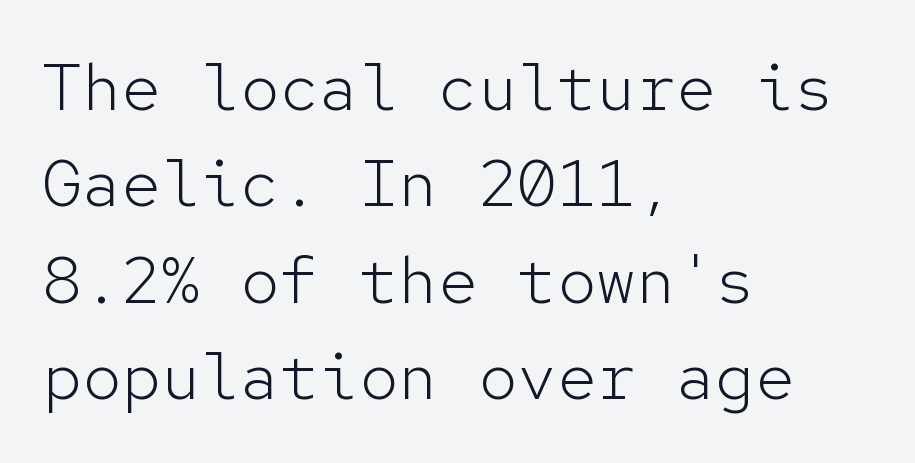
Italic? Not at all — the glyphs are vertical. You could call the tracking neutral — neither tight nor loose. Looks like terminal output: every glyph gets an equal slot. Clear beneath every line of the passage. Compared with a centered layout, this one pins lines to the left instead. The characters display no serif detailing; their extremities are plain.
